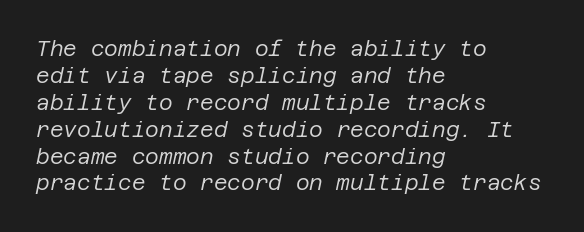
An italicized treatment has been applied to the whole sample. The space between consecutive lines is moderate. Check the space under the baseline: it is left empty. In terms of letterspacing, this is plain default setting. Weight: in the light-to-regular range.
